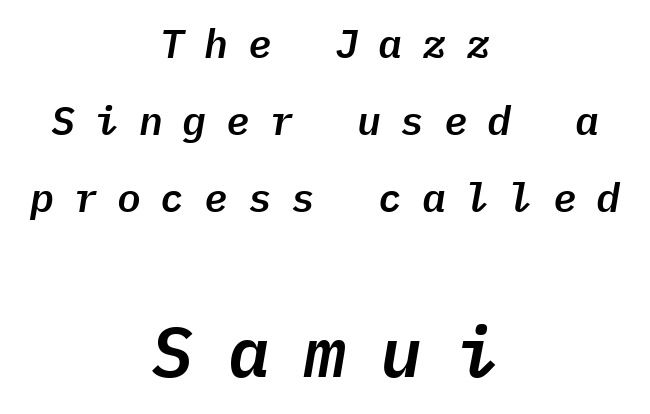
{"italic": "yes", "lean": "right", "slant_degrees": 9, "width": "normal", "stroke_contrast": "low", "x_height": "medium", "monospaced": "yes", "underline": "no", "align": "center", "line_spacing": "loose", "line_spacing_ratio": 1.93, "letter_spacing": "wide", "letter_spacing_em": 0.49, "larger_block": "second", "size_ratio": 1.75, "glyph_px": 70}
